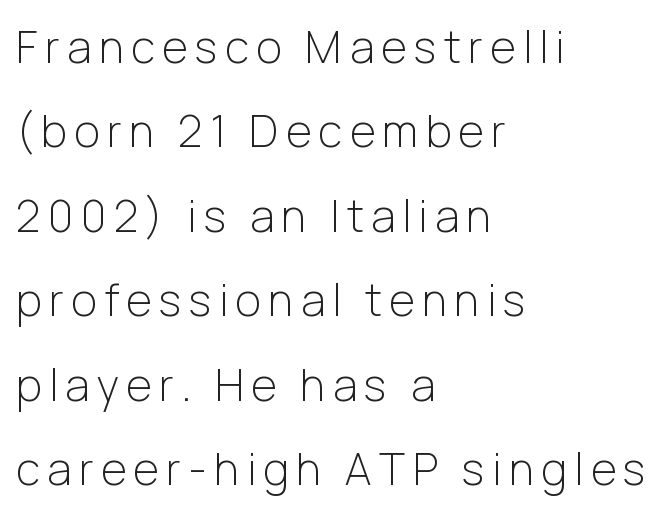
{"serif": "no", "italic": "no", "bold": "no", "weight": "light", "width": "normal", "stroke_contrast": "low", "x_height": "medium", "monospaced": "no", "underline": "no", "align": "left", "line_spacing": "loose", "line_spacing_ratio": 1.92, "glyph_px": 44}
